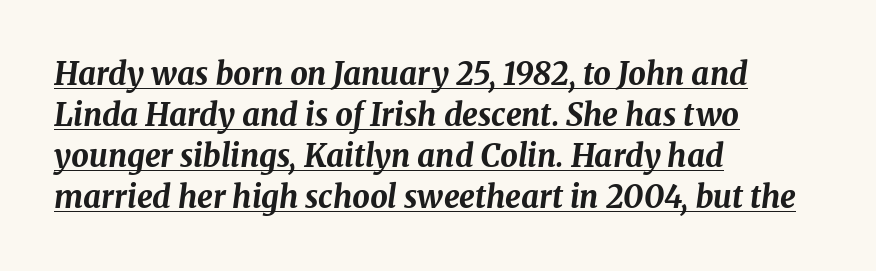
Q: Is the text bold? A: Yes.
Q: Is the text italic (slanted)? A: Yes, it leans right by about 8 degrees.
Q: Is the text underlined? A: Yes.
Q: How is the paragraph aligned? A: Left-aligned.
Q: Is the spacing between letters normal or unusually wide? A: Normal.
Q: Is the spacing between lines tight, normal or loose? A: Normal.
Q: Width (condensed, normal, or wide)? A: Normal.
Q: Stroke contrast? A: Medium.
Q: x-height? A: Medium.
Q: Monospaced? A: No.
